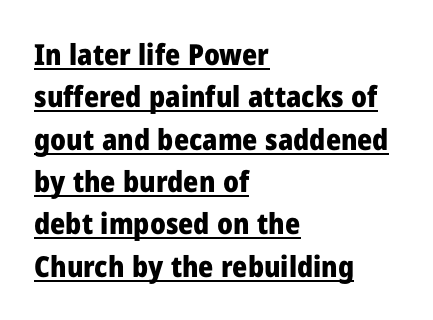
{"serif": "no", "italic": "no", "bold": "yes", "weight": "heavy", "width": "normal", "stroke_contrast": "low", "x_height": "medium", "monospaced": "no", "underline": "yes", "align": "left", "line_spacing": "normal", "line_spacing_ratio": 1.46, "letter_spacing": "normal", "letter_spacing_em": 0.0, "glyph_px": 29}
